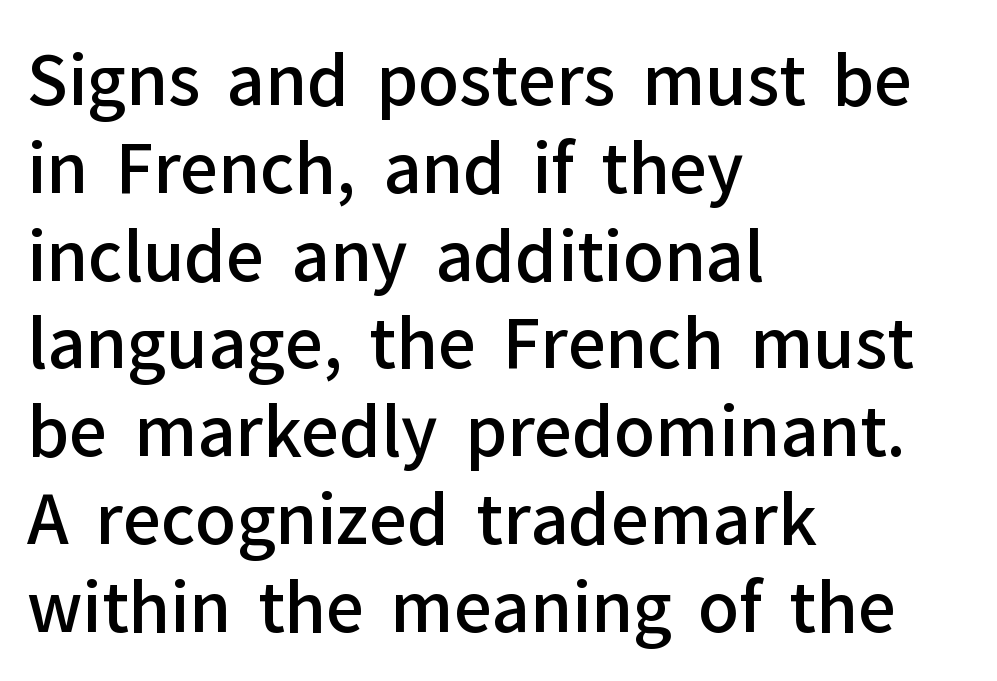
{"serif": "no", "italic": "no", "bold": "semi", "weight": "semibold", "width": "normal", "stroke_contrast": "low", "x_height": "medium", "monospaced": "no", "underline": "no", "align": "left", "line_spacing": "normal", "line_spacing_ratio": 1.31, "letter_spacing": "normal", "letter_spacing_em": 0.0, "glyph_px": 67}
